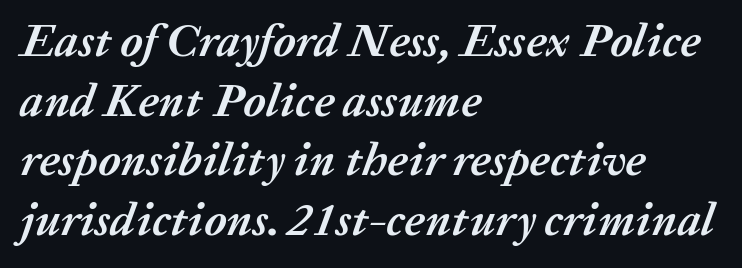
The image shows 47 px semibold type, italic (leaning right); set left-aligned, normal line spacing (1.27x), normal letter spacing, not underlined; medium stroke contrast and a medium x-height.
